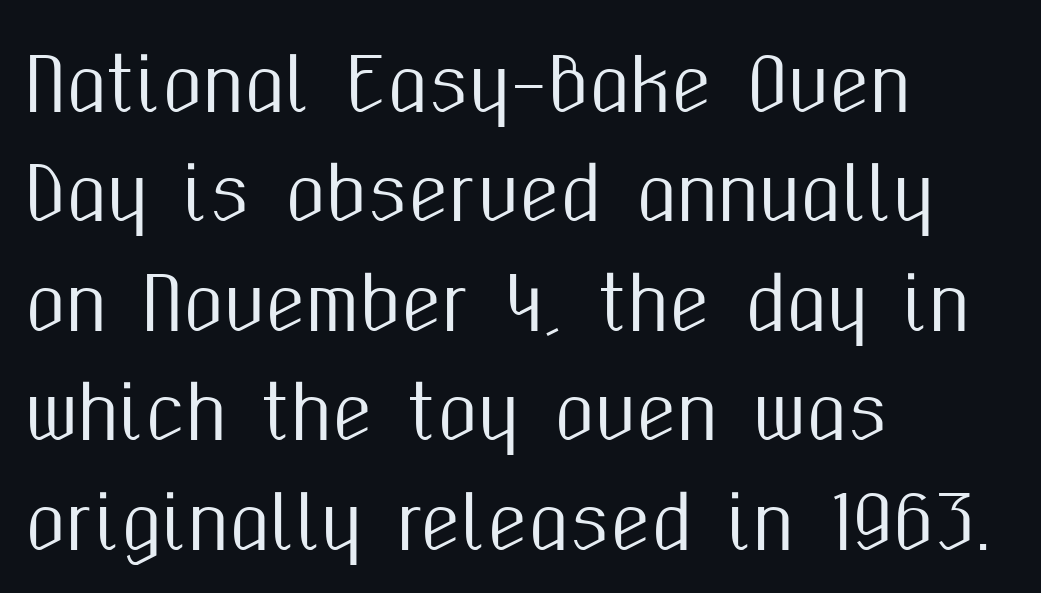
{"serif": "no", "italic": "no", "width": "condensed", "stroke_contrast": "medium", "x_height": "medium", "monospaced": "no", "underline": "no", "align": "left", "line_spacing": "normal", "line_spacing_ratio": 1.5, "letter_spacing": "normal", "letter_spacing_em": 0.0, "glyph_px": 73}
